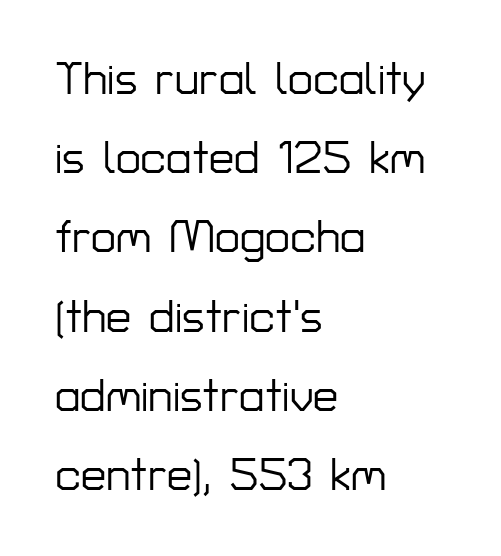
{"serif": "no", "italic": "no", "width": "normal", "stroke_contrast": "low", "x_height": "medium", "monospaced": "no", "underline": "no", "align": "left", "line_spacing_ratio": 1.76, "letter_spacing": "normal", "letter_spacing_em": 0.0, "glyph_px": 45}
